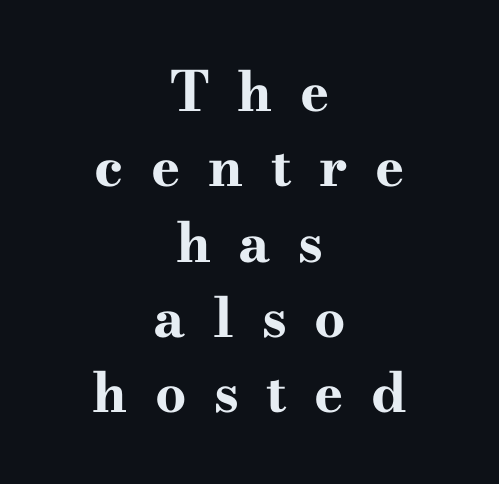
Is this a sans? No — the strokes have serifs. Baseline-to-baseline distance is the conventional proportion of letter height. The text block is weighted toward neither margin, spreading evenly from the middle. The specimen omits any rule beneath the text block's lines. Note the varied advance widths — an 'i' is clearly narrower than an 'm'. This rendering widens character spacing well past its baseline value.
